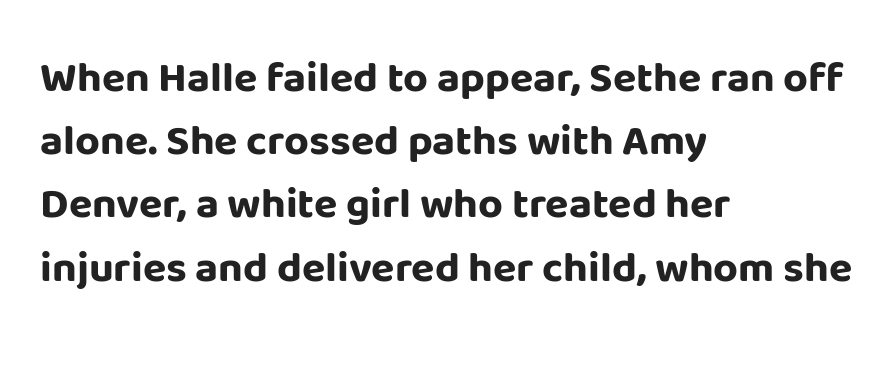
Q: Is the text bold? A: Yes.
Q: Is the text italic (slanted)? A: No, it is upright.
Q: Is the typeface a serif or a sans-serif typeface? A: Sans-serif.
Q: Is the text underlined? A: No.
Q: How is the paragraph aligned? A: Left-aligned.
Q: Is the spacing between letters normal or unusually wide? A: Normal.
Q: Is the spacing between lines tight, normal or loose? A: Normal.
Q: Width (condensed, normal, or wide)? A: Normal.
Q: Stroke contrast? A: Low.
Q: x-height? A: Large.
Q: Monospaced? A: No.
